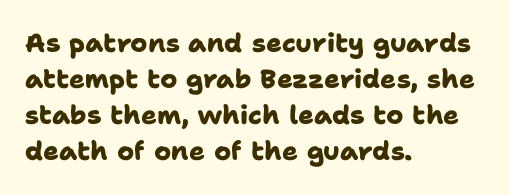
The image shows 26 px bold type; set left-aligned, normal line spacing (1.39x), normal letter spacing, not underlined.
